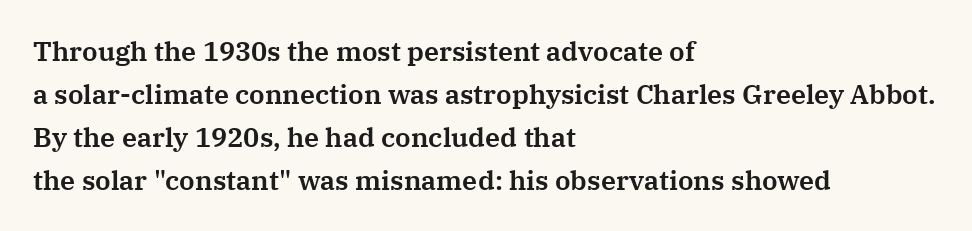
Notice how descenders clear the ascenders below comfortably — that's standard leading. Rendered with straight, roman letterforms. These lines keep a tight, regular rhythm from letter to letter. Only glyphs here, with clear space below each row. Line beginnings align vertically; line endings do not.
